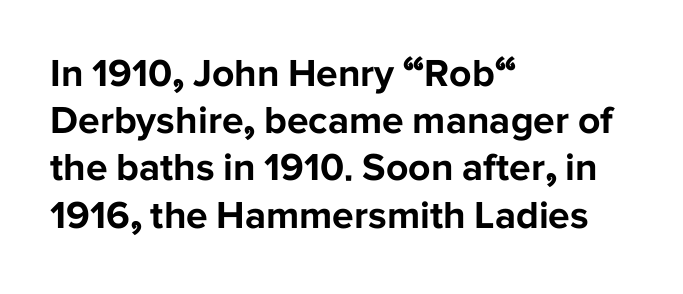
The rag falls on the right side of this text block. A roman cut, with each character standing at attention. Nobody touched the tracking dial on this one. Each glyph is drawn with heavy, bold strokes. Bare-footed words on every line.
